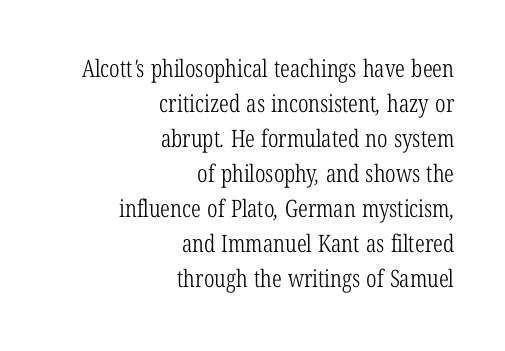
Q: Is the text bold? A: No.
Q: Is the text underlined? A: No.
Q: How is the paragraph aligned? A: Right-aligned.
Q: Is the spacing between letters normal or unusually wide? A: Normal.
Q: Is the spacing between lines tight, normal or loose? A: Normal.
